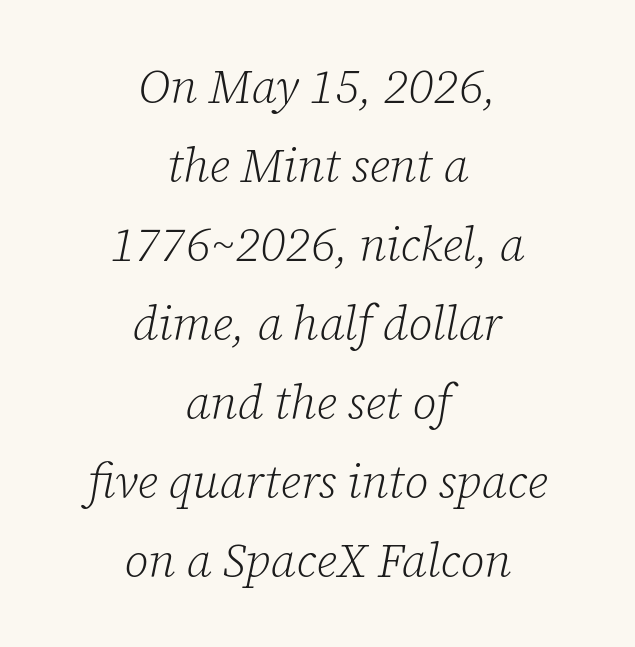
The image shows 47 px light serif type, italic (leaning right); set centered, normal line spacing (1.68x), normal letter spacing, not underlined; low stroke contrast and a medium x-height.
